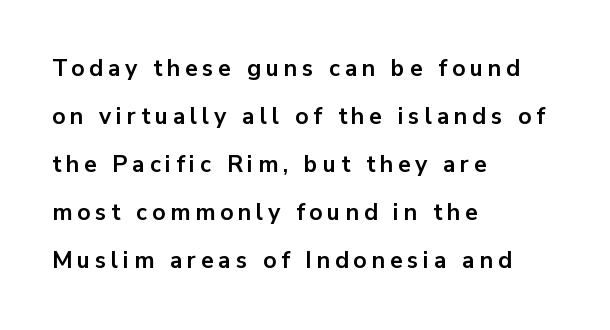
{"italic": "no", "bold": "yes", "underline": "no", "align": "left", "line_spacing": "loose", "line_spacing_ratio": 2.09, "letter_spacing": "wide", "letter_spacing_em": 0.21, "glyph_px": 23}
